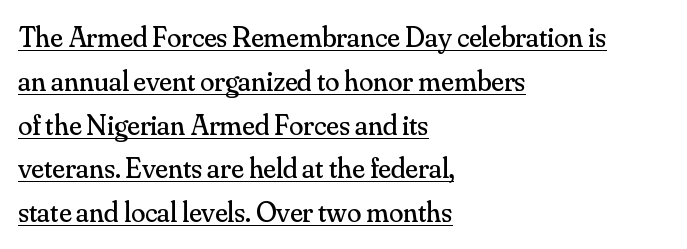
Ascenders rise straight up at ninety degrees. Notice how the passage keeps a crisp vertical edge on the left only. The line-height multiplier appears to be the usual default. In terms of letterform style, serifs are clearly present. Students, observe the line beneath the letters — that is underlining. In terms of letterspacing, this is plain default setting.
